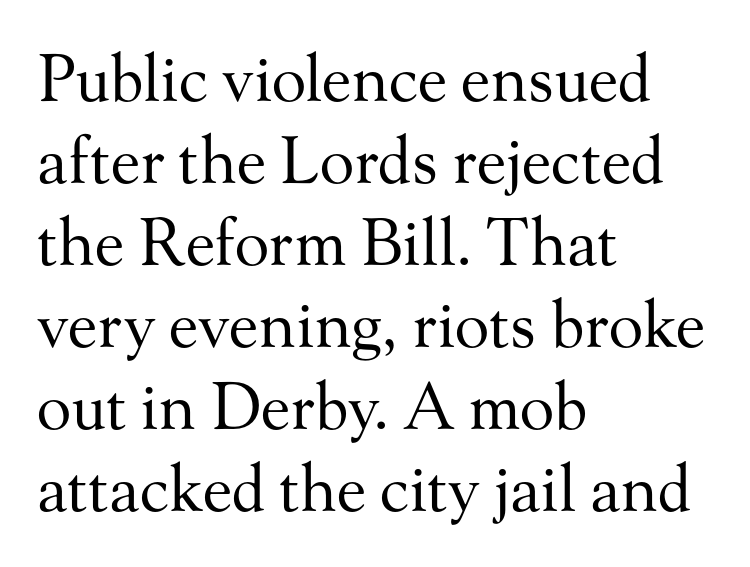
Is this a fixed-width face? No — the glyphs have proportional, varying widths. Students, note that the glyphs here touch the page at normal intervals. No extra ink here — the face is not bold. Visually the block forms a straight wall on the left and a jagged coastline on the right. A clean baseline with only descenders dipping below it.
